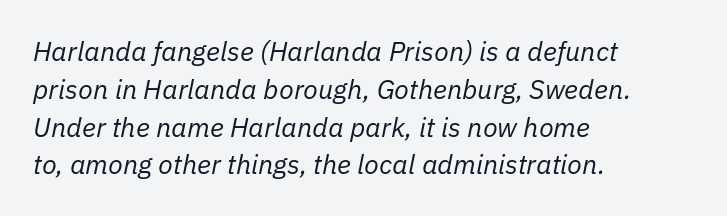
The image shows 27 px text type, italic (leaning right); set left-aligned, normal line spacing (1.4x), normal letter spacing, not underlined.
